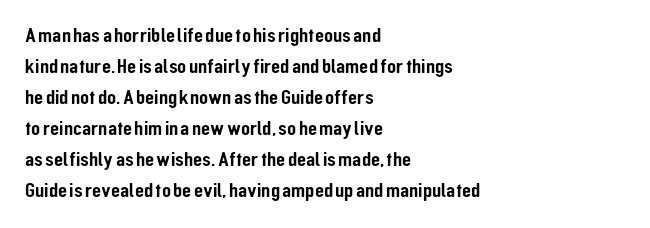
The image shows 21 px text type, upright; set left-aligned, normal line spacing (1.48x), normal letter spacing, not underlined.
